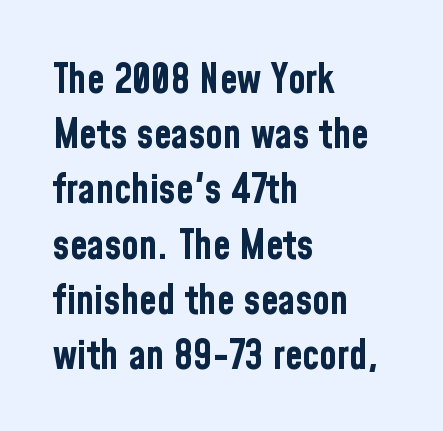
The image shows 40 px bold, condensed sans-serif type, upright; set left-aligned, normal line spacing (1.38x), normal letter spacing, not underlined; low stroke contrast and a medium x-height.
